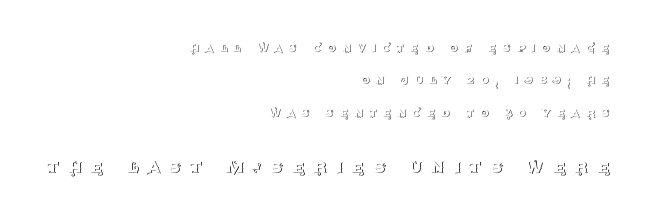
The image shows 21 px text type, upright; set right-aligned, loose line spacing (2.32x), unusually wide letter spacing (+0.43 em), not underlined; the second (bottom) block is 1.5x larger.
